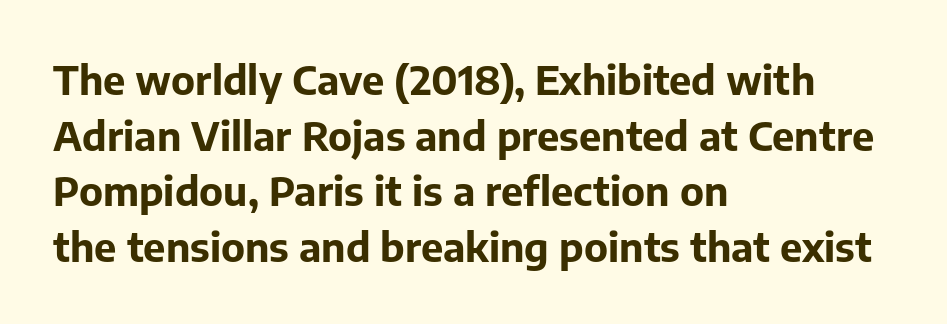
{"serif": "no", "italic": "no", "bold": "yes", "weight": "bold", "width": "normal", "stroke_contrast": "low", "x_height": "medium", "monospaced": "no", "underline": "no", "align": "left", "line_spacing": "normal", "line_spacing_ratio": 1.39, "letter_spacing": "normal", "letter_spacing_em": 0.0, "glyph_px": 40}
